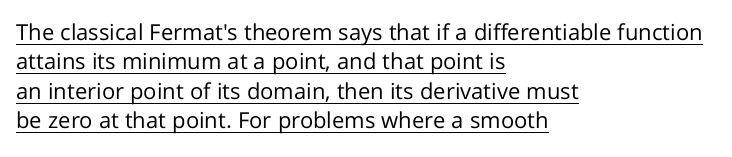
Here the glyphs are tracked normally, forming tight word shapes. The strokes carry an ordinary text weight at most. Typeset ragged right — the left edge is the straight one. Honestly, the underline is the first thing you notice here. Rendered with straight, roman letterforms. The vertical gap from one line to the next is medium.
